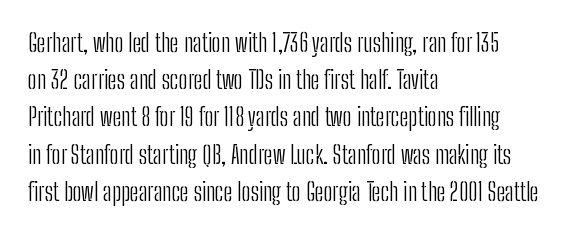
The image shows 24 px text type, upright; set left-aligned, normal line spacing (1.55x), normal letter spacing, not underlined.
